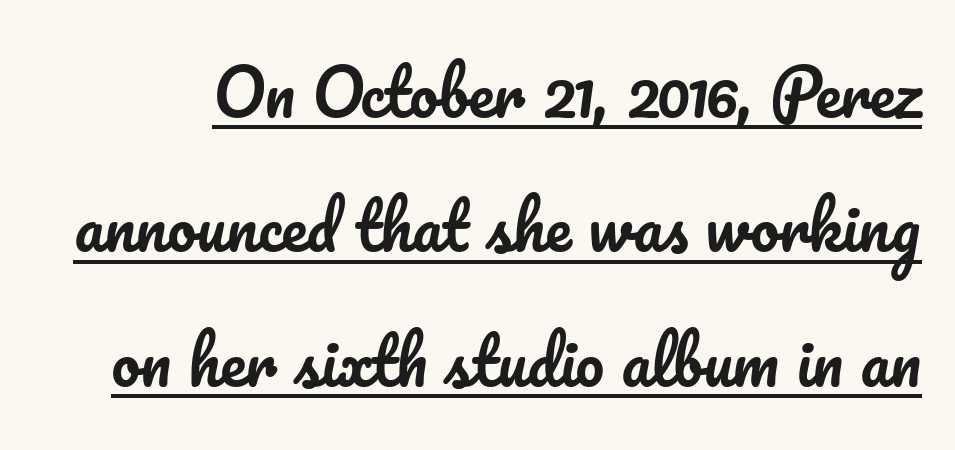
Q: Is the text italic (slanted)? A: Yes.
Q: Is the text underlined? A: Yes.
Q: Is the spacing between letters normal or unusually wide? A: Normal.
Q: Is the spacing between lines tight, normal or loose? A: Loose.
Q: Width (condensed, normal, or wide)? A: Normal.
Q: Stroke contrast? A: Low.
Q: x-height? A: Small.
Q: Monospaced? A: No.
